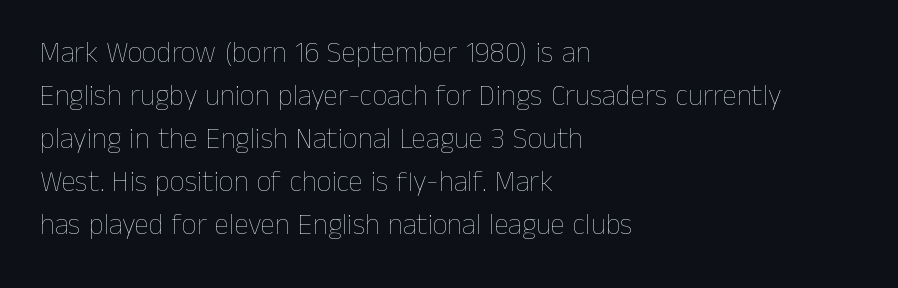
{"italic": "no", "bold": "no", "weight": "thin", "width": "normal", "stroke_contrast": "low", "x_height": "medium", "monospaced": "no", "underline": "no", "align": "left", "line_spacing": "normal", "line_spacing_ratio": 1.48, "letter_spacing": "normal", "letter_spacing_em": 0.0, "glyph_px": 29}
